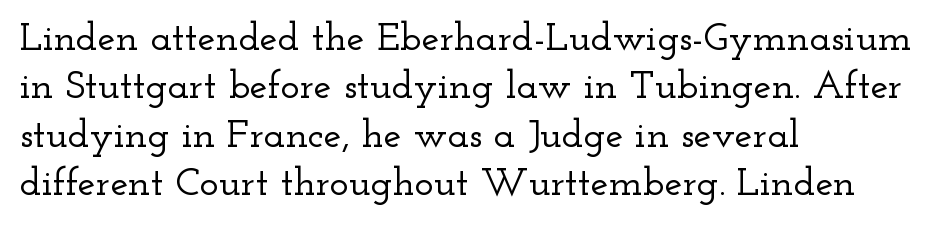
Q: Is the text italic (slanted)? A: No, it is upright.
Q: Is the typeface a serif or a sans-serif typeface? A: Serif.
Q: Is the text underlined? A: No.
Q: How is the paragraph aligned? A: Left-aligned.
Q: Is the spacing between letters normal or unusually wide? A: Normal.
Q: Width (condensed, normal, or wide)? A: Wide.
Q: Stroke contrast? A: Low.
Q: x-height? A: Small.
Q: Monospaced? A: No.
